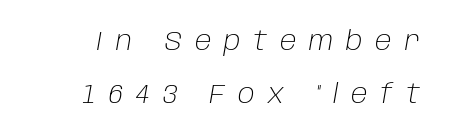
{"italic": "yes", "lean": "right", "slant_degrees": 10, "bold": "no", "underline": "no", "line_spacing": "loose", "line_spacing_ratio": 2.03, "letter_spacing": "wide", "letter_spacing_em": 0.49, "glyph_px": 26}
